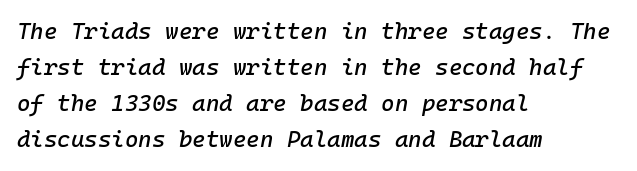
The zone under the glyphs is completely vacant. Compared with a centered layout, this one pins lines to the left instead. Observe the ordinary spacing: letters are neighbours, not strangers. Style check: oblique.
